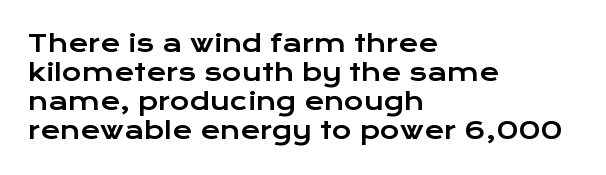
Q: Is the text italic (slanted)? A: No, it is upright.
Q: Is the text underlined? A: No.
Q: How is the paragraph aligned? A: Left-aligned.
Q: Is the spacing between letters normal or unusually wide? A: Normal.
